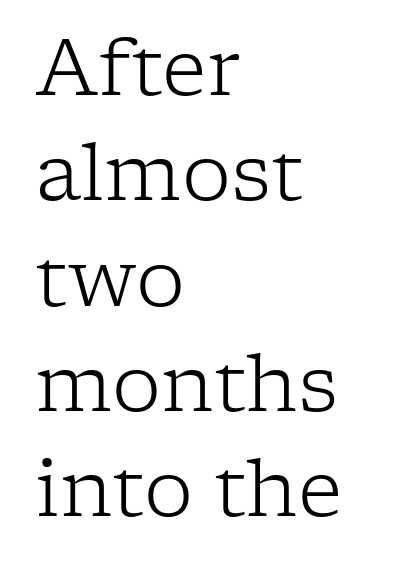
The paragraph has a hard left edge and a soft right edge. In terms of letterform style, serifs are clearly present. Posture: straight, roman, zero tilt. Between one letter and the next there's only the usual sliver of space. Think of a printed novel: that variable character pitch is what you see here.
